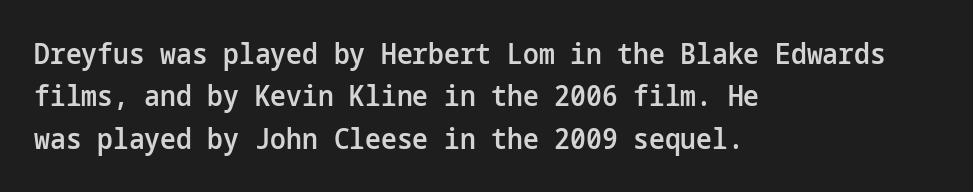
{"serif": "no", "italic": "no", "bold": "semi", "weight": "semibold", "width": "normal", "stroke_contrast": "low", "x_height": "medium", "underline": "no", "align": "left", "line_spacing": "normal", "line_spacing_ratio": 1.51, "letter_spacing": "normal", "letter_spacing_em": 0.0, "glyph_px": 28}
